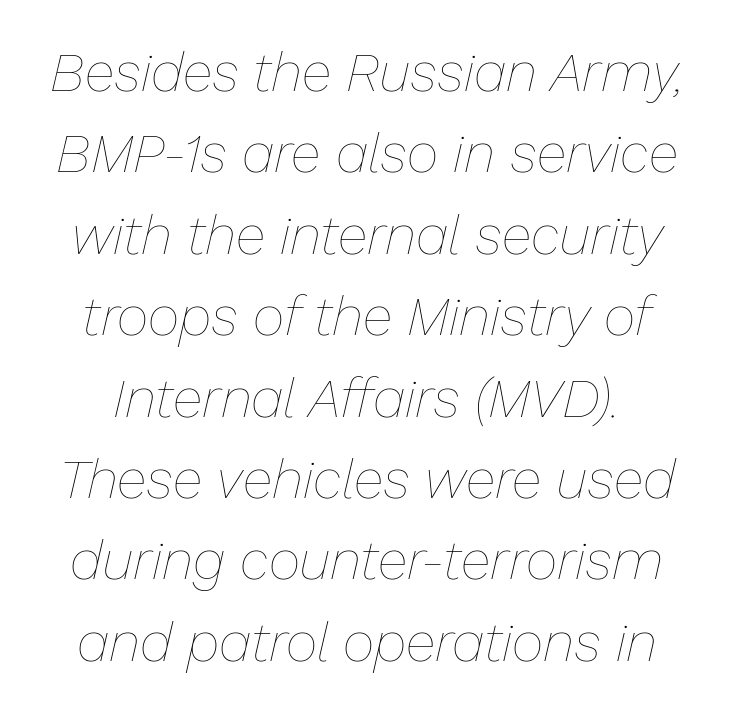
The image shows 55 px thin type, italic (leaning right); set normal line spacing (1.48x), normal letter spacing, not underlined; low stroke contrast and a medium x-height.
